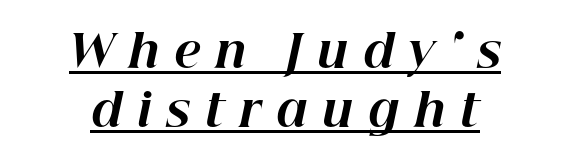
The rendering uses natural spacing where letterforms have individual widths. Bold? Absolutely — the strokes are thick and heavy. Compared with typical paragraphs, the rows here are spaced about the same. This sample uses an oblique cut, with every glyph tilted off the vertical. The face used here is rendered with a markedly widened letterfit.
